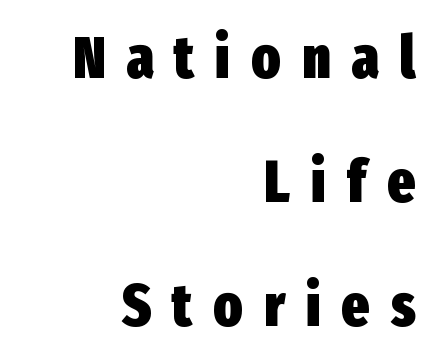
Q: Is the text bold? A: Yes.
Q: Is the text italic (slanted)? A: No, it is upright.
Q: Is the typeface a serif or a sans-serif typeface? A: Sans-serif.
Q: Is the text underlined? A: No.
Q: How is the paragraph aligned? A: Right-aligned.
Q: Is the spacing between letters normal or unusually wide? A: Unusually wide.
Q: Is the spacing between lines tight, normal or loose? A: Loose.
Q: Width (condensed, normal, or wide)? A: Condensed.
Q: Stroke contrast? A: Low.
Q: x-height? A: Medium.
Q: Monospaced? A: No.
